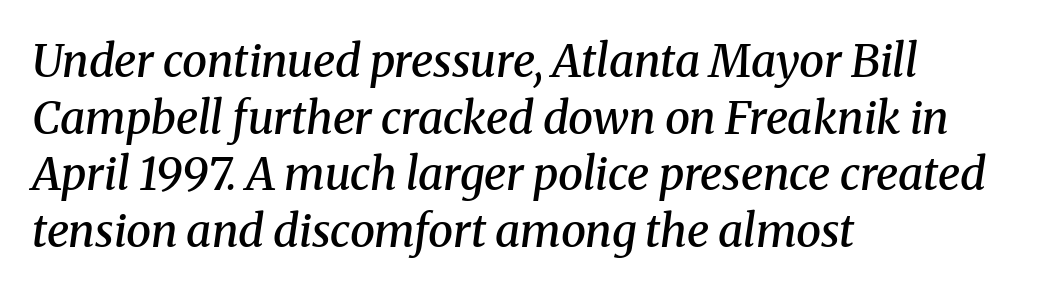
The image shows 45 px semibold serif type, italic (leaning right); set left-aligned, normal line spacing (1.26x), normal letter spacing, not underlined; medium stroke contrast and a medium x-height.
